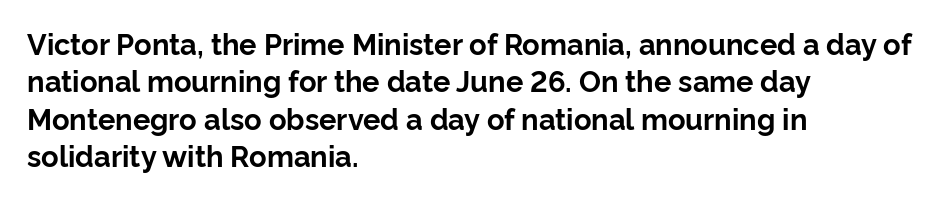
Q: Is the text bold? A: Yes.
Q: Is the text italic (slanted)? A: No, it is upright.
Q: Is the typeface a serif or a sans-serif typeface? A: Sans-serif.
Q: Is the text underlined? A: No.
Q: How is the paragraph aligned? A: Left-aligned.
Q: Is the spacing between letters normal or unusually wide? A: Normal.
Q: Is the spacing between lines tight, normal or loose? A: Normal.
Q: Width (condensed, normal, or wide)? A: Normal.
Q: Stroke contrast? A: Low.
Q: x-height? A: Medium.
Q: Monospaced? A: No.
